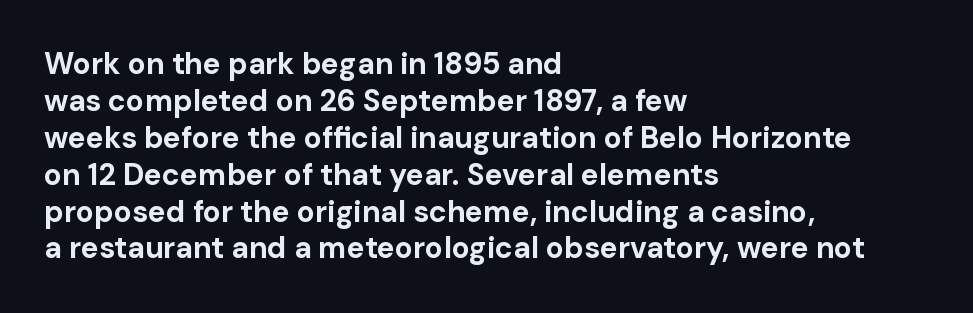
The image shows 30 px bold sans-serif type, upright; set left-aligned, line spacing 1.23x, normal letter spacing, not underlined; low stroke contrast and a medium x-height.
